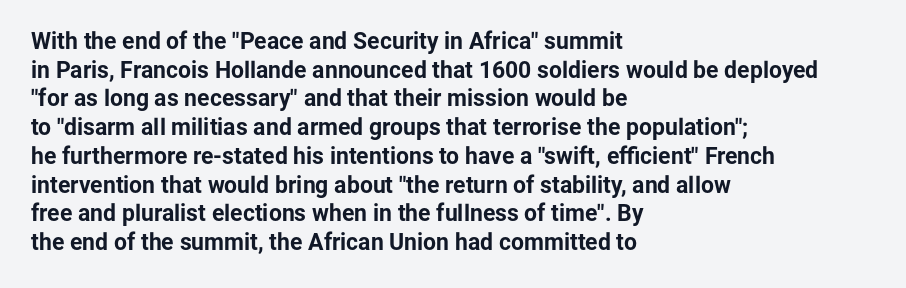
{"italic": "no", "bold": "yes", "underline": "no", "align": "left", "line_spacing": "normal", "line_spacing_ratio": 1.25, "letter_spacing": "normal", "letter_spacing_em": 0.0, "glyph_px": 23}
